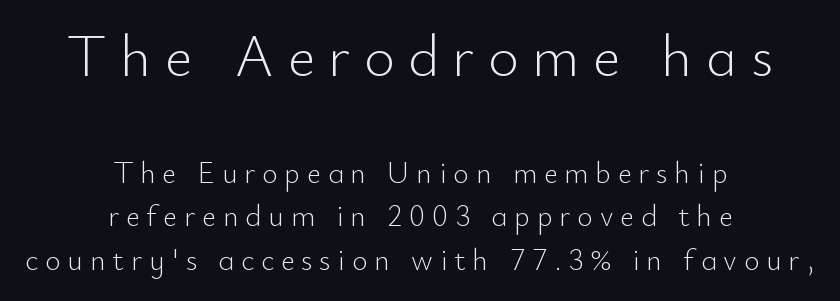
The image shows 59 px light sans-serif type, upright; set centered, normal line spacing (1.45x), unusually wide letter spacing (+0.23 em), not underlined; the first (top) block is 1.97x larger; low stroke contrast and a small x-height.
